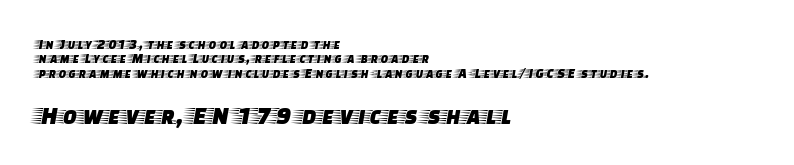
{"underline": "no", "align": "left", "line_spacing": "tight", "line_spacing_ratio": 1.02, "letter_spacing": "normal", "letter_spacing_em": 0.0, "larger_block": "second", "size_ratio": 1.86, "glyph_px": 26}
